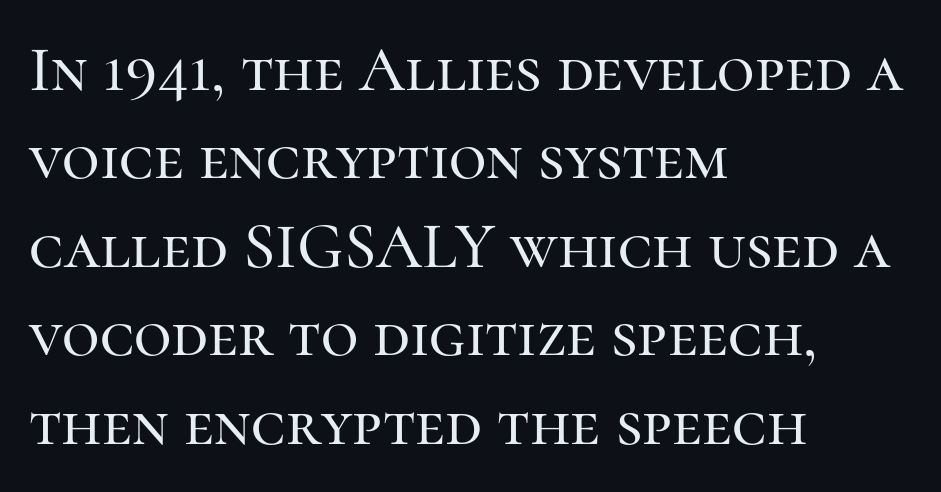
The image shows 65 px serif type, upright; set left-aligned, normal line spacing (1.36x), normal letter spacing, not underlined; high stroke contrast and a medium x-height.
